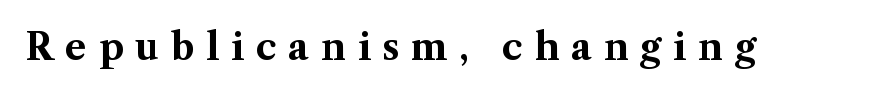
The image shows 36 px bold serif type, upright; set unusually wide letter spacing (+0.33 em), not underlined; medium stroke contrast and a medium x-height.
